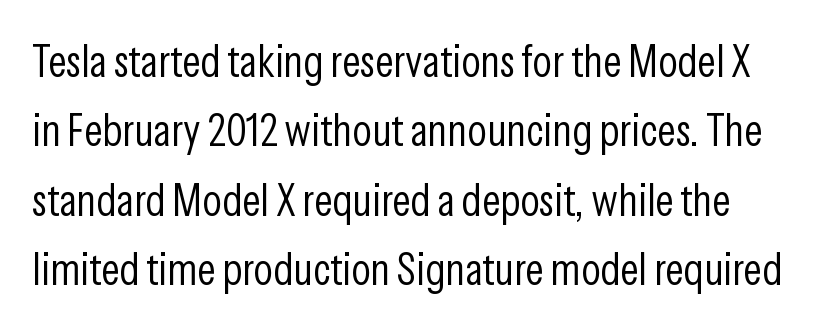
Q: Is the text bold? A: No.
Q: Is the text italic (slanted)? A: No, it is upright.
Q: Is the typeface a serif or a sans-serif typeface? A: Sans-serif.
Q: Is the text underlined? A: No.
Q: Is the spacing between letters normal or unusually wide? A: Normal.
Q: Is the spacing between lines tight, normal or loose? A: Normal.
Q: Width (condensed, normal, or wide)? A: Condensed.
Q: Stroke contrast? A: Low.
Q: x-height? A: Medium.
Q: Monospaced? A: No.
